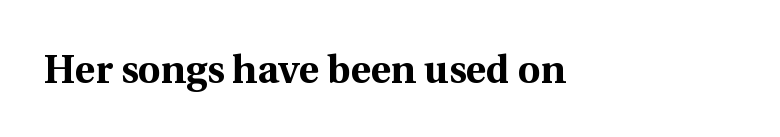
Q: Is the text bold? A: Yes.
Q: Is the text italic (slanted)? A: No, it is upright.
Q: Is the typeface a serif or a sans-serif typeface? A: Serif.
Q: Is the text underlined? A: No.
Q: Is the spacing between letters normal or unusually wide? A: Normal.
Q: Width (condensed, normal, or wide)? A: Normal.
Q: x-height? A: Medium.
Q: Monospaced? A: No.
